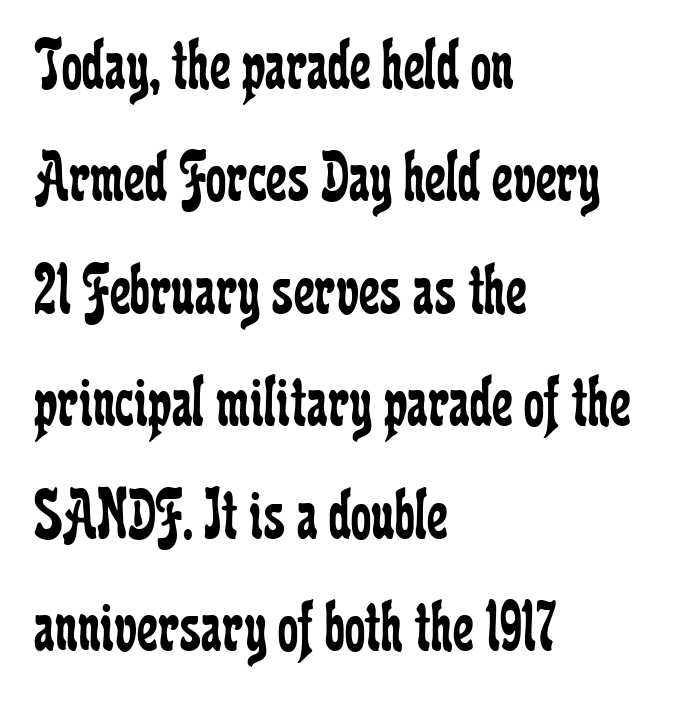
Q: Is the text bold? A: No.
Q: Is the text italic (slanted)? A: No, it is upright.
Q: Is the typeface a serif or a sans-serif typeface? A: Serif.
Q: Is the text underlined? A: No.
Q: How is the paragraph aligned? A: Left-aligned.
Q: Is the spacing between letters normal or unusually wide? A: Normal.
Q: Is the spacing between lines tight, normal or loose? A: Normal.
Q: Width (condensed, normal, or wide)? A: Condensed.
Q: Stroke contrast? A: Low.
Q: x-height? A: Medium.
Q: Monospaced? A: No.
